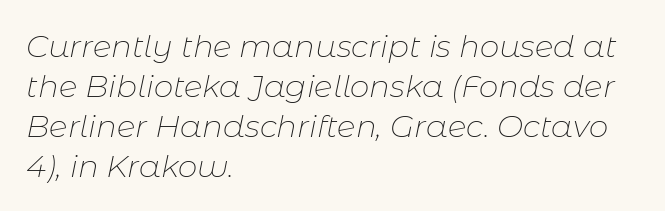
{"italic": "yes", "lean": "right", "slant_degrees": 11, "bold": "no", "weight": "thin", "width": "normal", "stroke_contrast": "low", "x_height": "medium", "monospaced": "no", "underline": "no", "align": "left", "line_spacing": "normal", "line_spacing_ratio": 1.29, "letter_spacing": "normal", "letter_spacing_em": 0.0, "glyph_px": 31}
